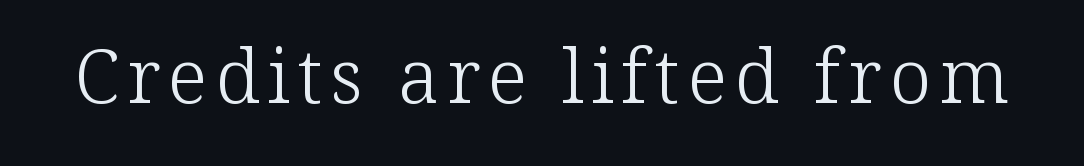
{"serif": "yes", "italic": "no", "bold": "no", "weight": "light", "width": "normal", "stroke_contrast": "low", "x_height": "medium", "monospaced": "no", "underline": "no", "glyph_px": 76}
